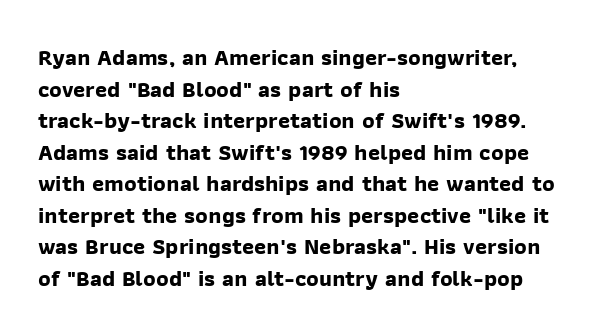
The image shows 23 px bold type; set left-aligned, normal line spacing (1.37x), normal letter spacing, not underlined.
